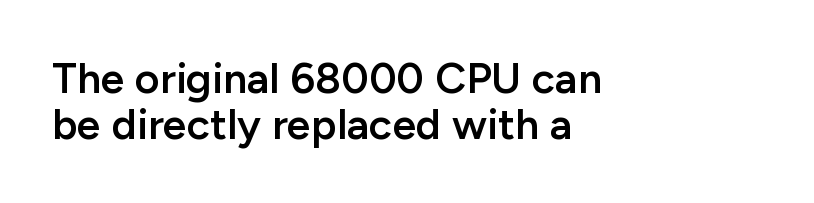
{"serif": "no", "italic": "no", "bold": "semi", "weight": "semibold", "width": "normal", "stroke_contrast": "low", "x_height": "medium", "monospaced": "no", "underline": "no", "align": "left", "line_spacing": "tight", "line_spacing_ratio": 1.08, "letter_spacing": "normal", "letter_spacing_em": 0.0, "glyph_px": 43}
